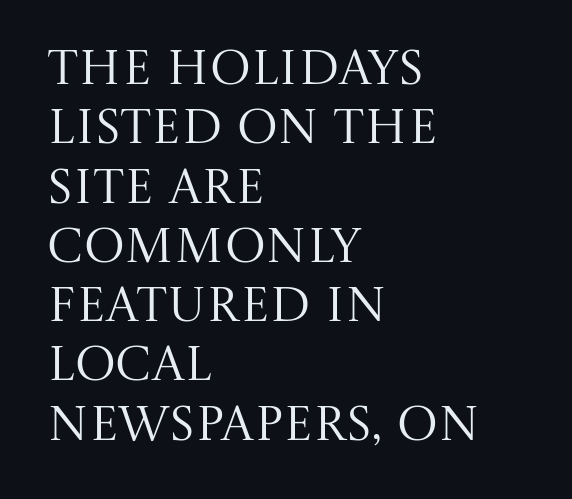
The image shows 49 px regular-weight serif type, upright; set left-aligned, line spacing 1.21x, normal letter spacing, not underlined; medium stroke contrast and a large x-height.
